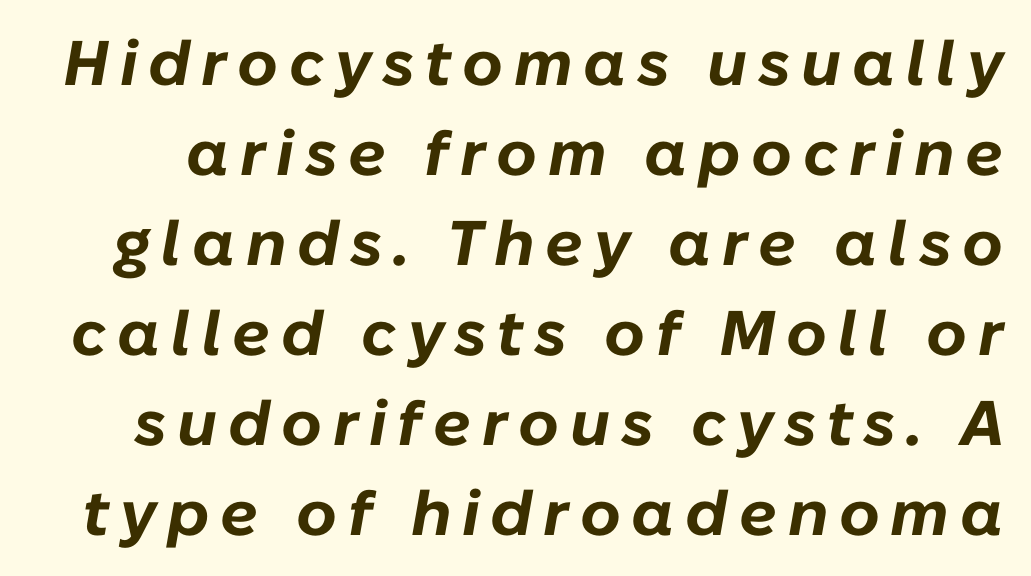
{"italic": "yes", "lean": "right", "slant_degrees": 10, "bold": "yes", "weight": "bold", "width": "normal", "stroke_contrast": "low", "x_height": "medium", "monospaced": "no", "underline": "no", "line_spacing": "normal", "line_spacing_ratio": 1.43, "glyph_px": 63}
